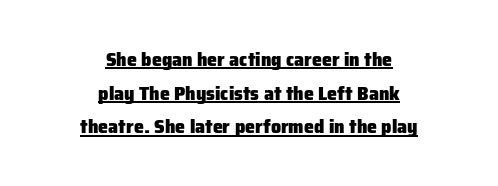
Q: Is the text bold? A: Yes.
Q: Is the text italic (slanted)? A: No, it is upright.
Q: Is the text underlined? A: Yes.
Q: How is the paragraph aligned? A: Centered.
Q: Is the spacing between letters normal or unusually wide? A: Normal.
Q: Is the spacing between lines tight, normal or loose? A: Normal.
